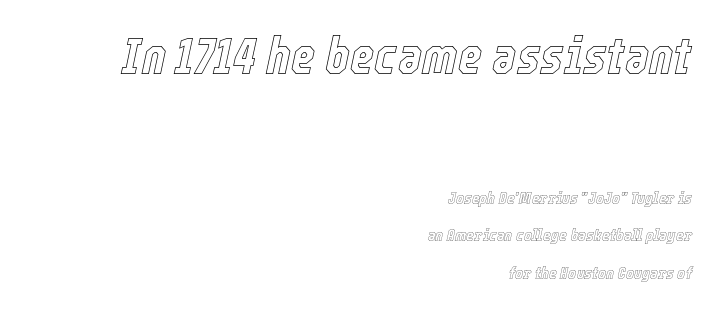
{"italic": "yes", "lean": "right", "slant_degrees": 12, "width": "condensed", "x_height": "medium", "monospaced": "no", "underline": "no", "align": "right", "line_spacing": "loose", "line_spacing_ratio": 2.2, "letter_spacing": "normal", "letter_spacing_em": 0.0, "larger_block": "first", "size_ratio": 3.06, "glyph_px": 52}
